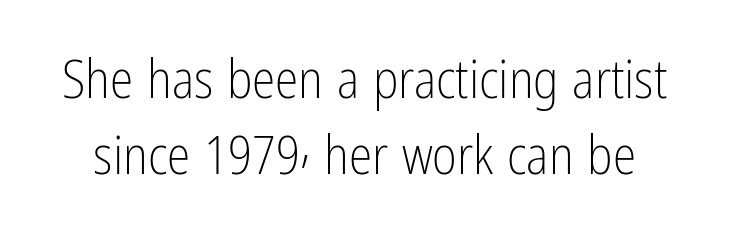
The image shows 53 px light, condensed sans-serif type, upright; set normal line spacing (1.43x), normal letter spacing, not underlined; low stroke contrast and a medium x-height.
